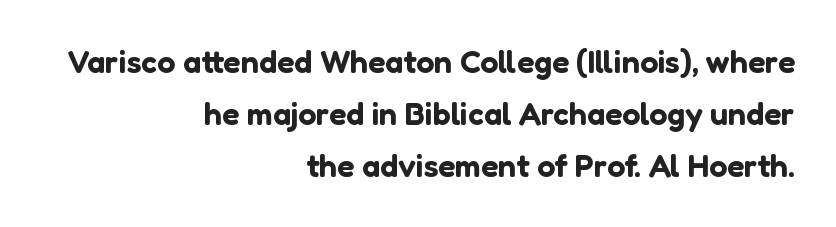
{"serif": "no", "italic": "no", "width": "normal", "stroke_contrast": "low", "x_height": "medium", "monospaced": "no", "underline": "no", "align": "right", "line_spacing": "normal", "line_spacing_ratio": 1.63, "letter_spacing": "normal", "letter_spacing_em": 0.0, "glyph_px": 32}
